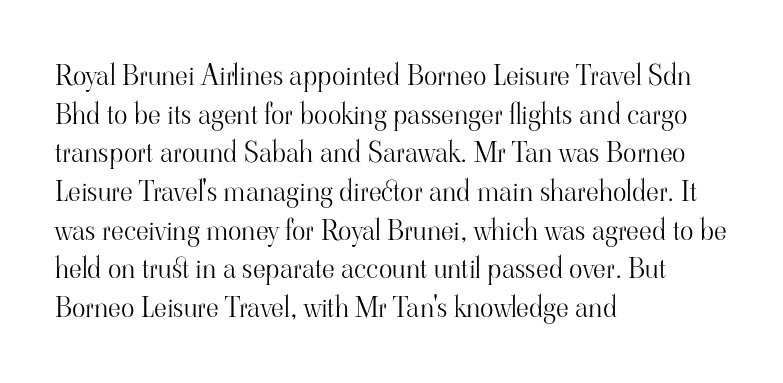
The image shows 28 px light serif type, upright; set left-aligned, normal line spacing (1.38x), normal letter spacing, not underlined; high stroke contrast and a small x-height.
